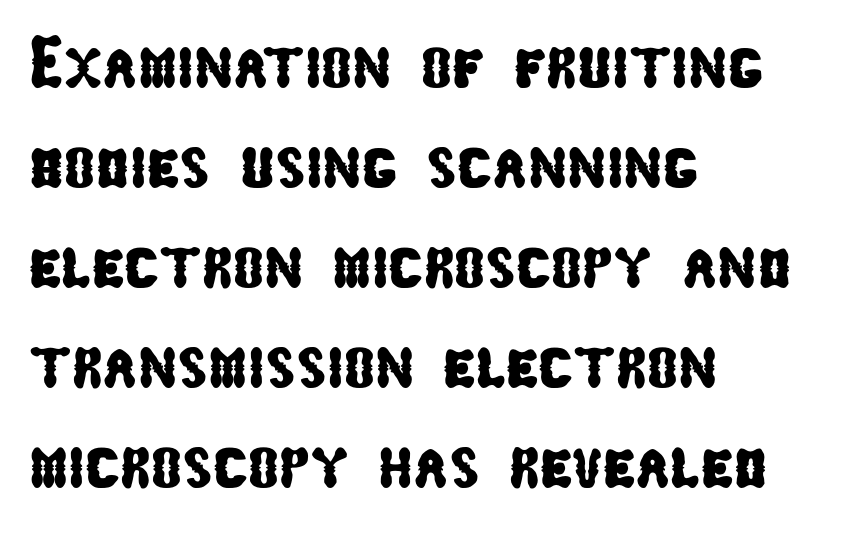
Words appear dense and cohesive because spacing is normal. If you measured baseline to baseline, you'd find a middling distance. Descender tails drop into unmarked territory. A typesetter would call this proportional, since set widths differ per character.
